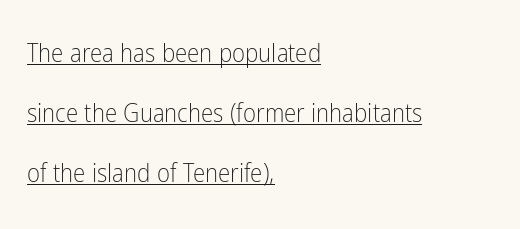
The image shows 25 px text type, upright; set left-aligned, loose line spacing (2.41x), normal letter spacing, underlined.
